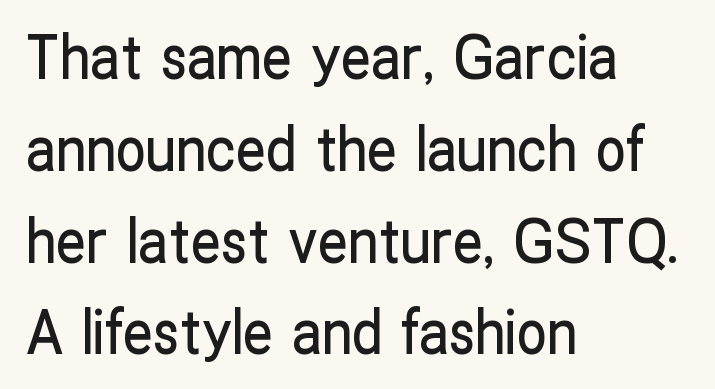
The image shows 60 px condensed sans-serif type, upright; set left-aligned, normal line spacing (1.53x), normal letter spacing, not underlined; low stroke contrast and a medium x-height.
